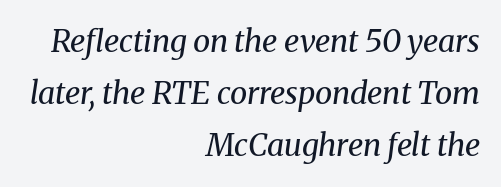
{"serif": "yes", "italic": "yes", "lean": "right", "slant_degrees": 8, "bold": "no", "weight": "regular", "width": "normal", "stroke_contrast": "medium", "x_height": "medium", "monospaced": "no", "underline": "no", "align": "right", "line_spacing": "normal", "line_spacing_ratio": 1.68, "letter_spacing": "normal", "letter_spacing_em": 0.0, "glyph_px": 31}
